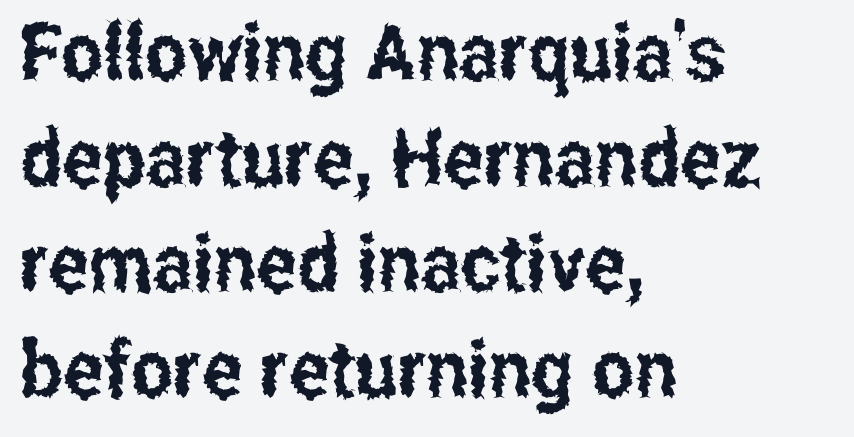
If you drew a line through each stem, it would be perfectly vertical. In terms of letterform style, serifs are entirely absent. Does the copy run flush right? No — it runs flush left. Vertically, the passage feels balanced, rows spaced as you'd expect. How are the letters spaced? Ordinarily, with no added tracking. Proportional: the letters do not fall into vertical columns.
